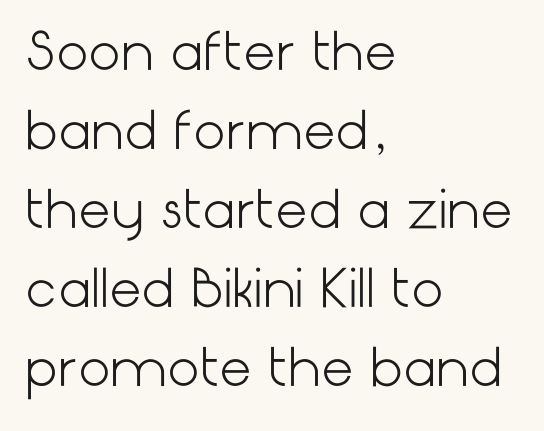
The image shows 51 px light sans-serif type, upright; set left-aligned, normal line spacing (1.55x), normal letter spacing, not underlined; low stroke contrast and a medium x-height.
